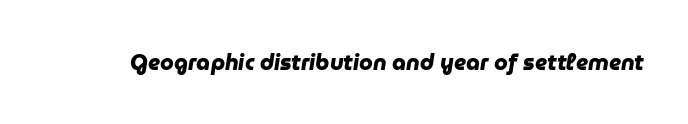
The image shows 22 px bold type; set normal letter spacing, not underlined.
